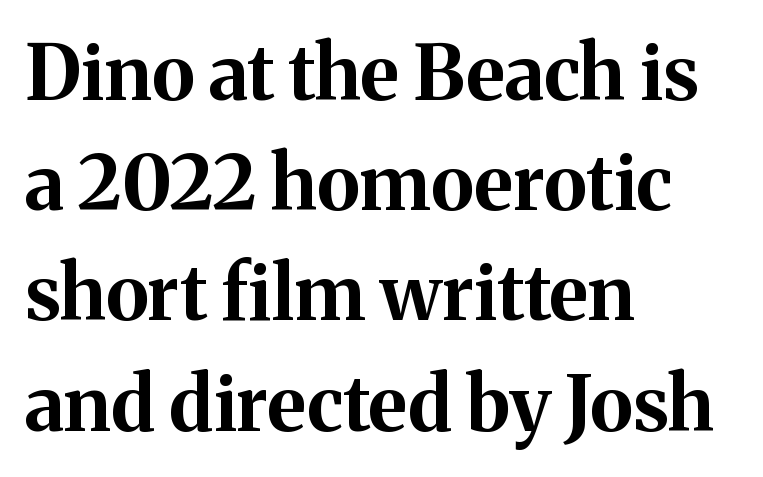
The image shows 76 px bold serif type, upright; set left-aligned, normal line spacing (1.45x), normal letter spacing, not underlined; medium stroke contrast and a medium x-height.
